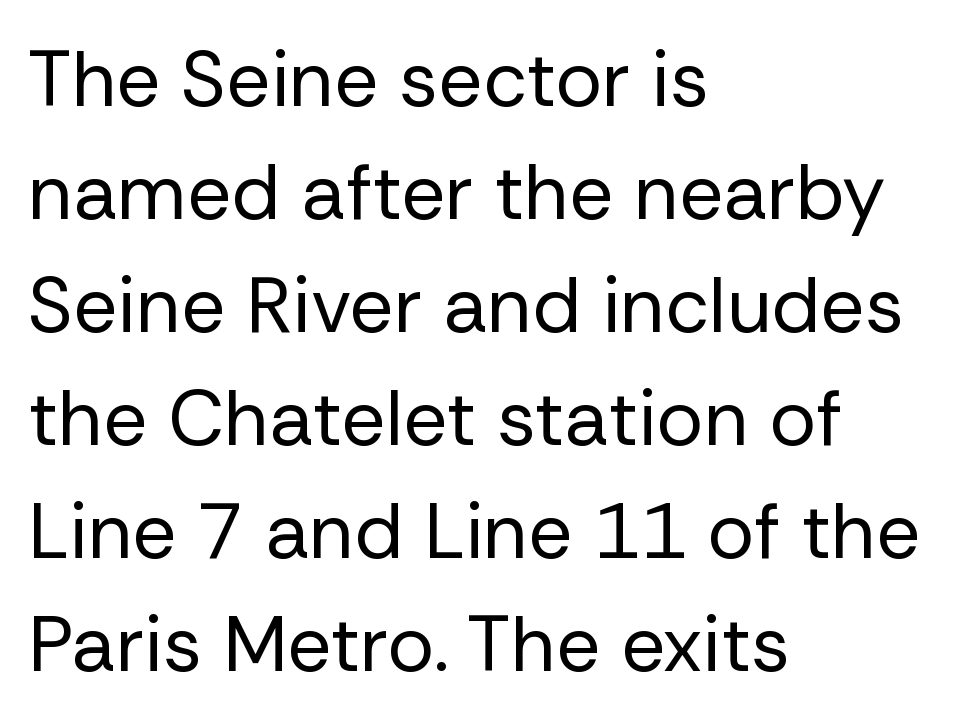
The rendering anchors every line to the left-hand side. Standard letterfit; no display-style spreading of the glyphs. If you drew a line through each stem, it would be perfectly vertical. Unlike a traditional serif, this face leaves its strokes unadorned. No word sits above an underline. Evenly set lines give the paragraph a standard silhouette.
